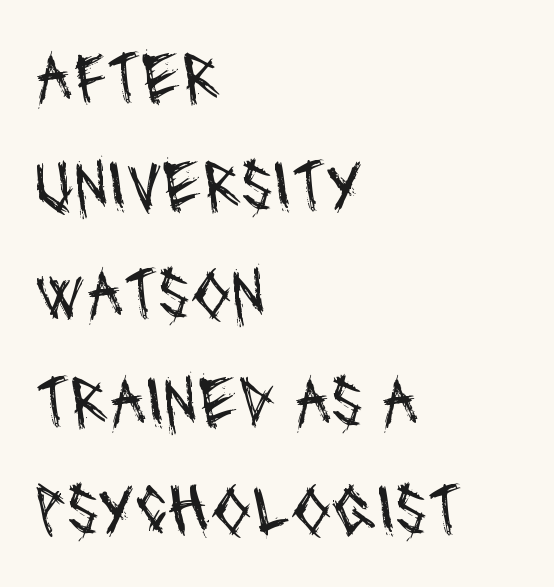
You could not count columns in this text — the font is proportionally spaced. Clear beneath every line of the passage. Normally led — the rows are evenly, conventionally spaced. Where is the straight margin? On the left. What stands out about the letter spacing? Nothing — it is the standard amount. Weight: in the light-to-regular range.
